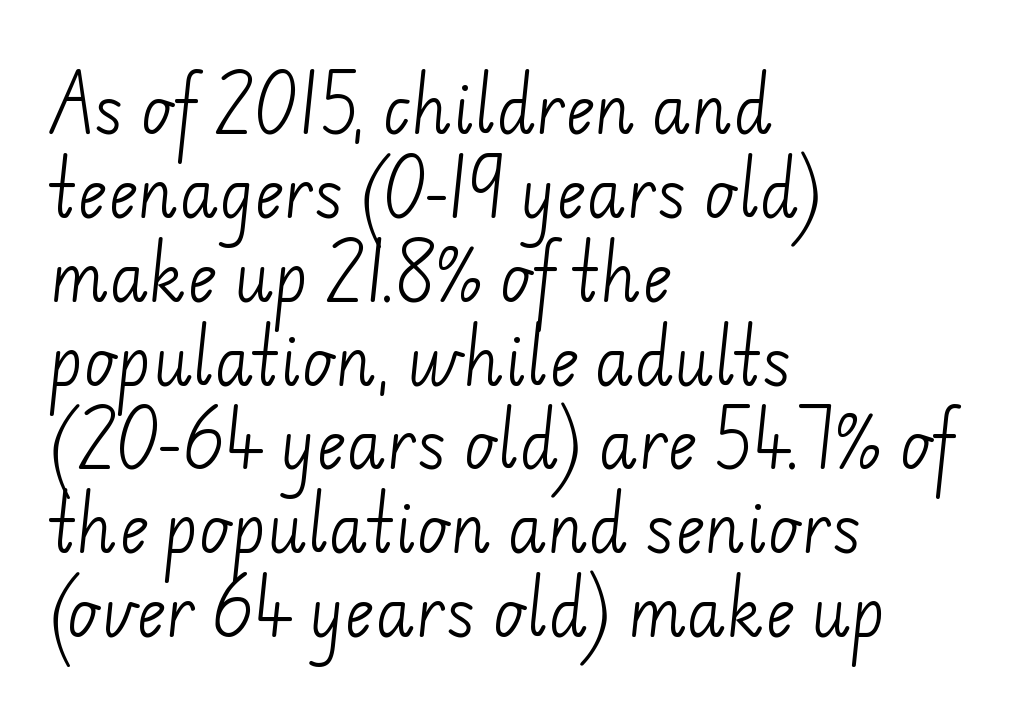
{"serif": "no", "bold": "no", "weight": "light", "width": "normal", "stroke_contrast": "low", "x_height": "small", "monospaced": "no", "underline": "no", "align": "left", "line_spacing": "normal", "line_spacing_ratio": 1.31, "letter_spacing": "normal", "letter_spacing_em": 0.0, "glyph_px": 64}
